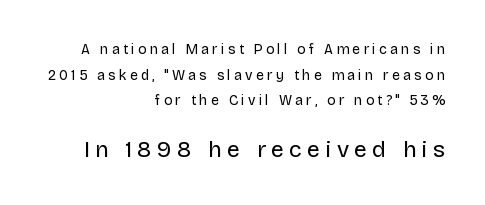
Weight: regular or lighter. The tracking jumps out immediately: characters are airy and widely separated. In this sample the second text group is rendered at the bigger scale. This sample is right-justified, so line beginnings fall wherever the words allow.
